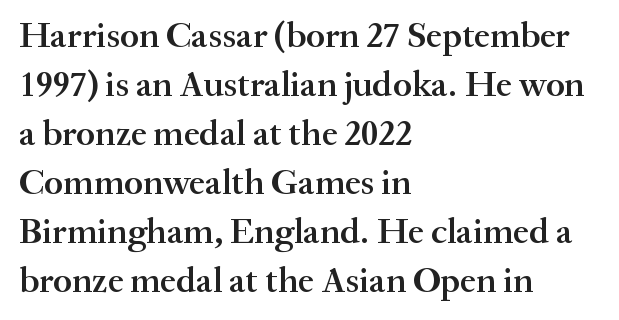
A typesetter would call this leading conventional body-copy spacing. Left-aligned paragraph, ragged on the right. Nope, not italic — everything's standing straight. Weight: semibold (demi). Varying glyph widths throughout — classic text-font behaviour. Classification — serif.
